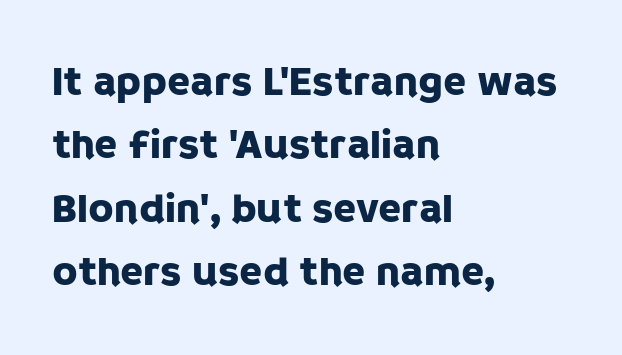
Honestly, the row spacing looks completely unremarkable. The gaps between neighbouring characters are ordinary and unremarkable. A typesetter would mark this as roman, not italic. The passage is arranged the way most books set body copy — flush left. This rendering features lettering with no underline. The type family on display is of the sans-serif kind.
